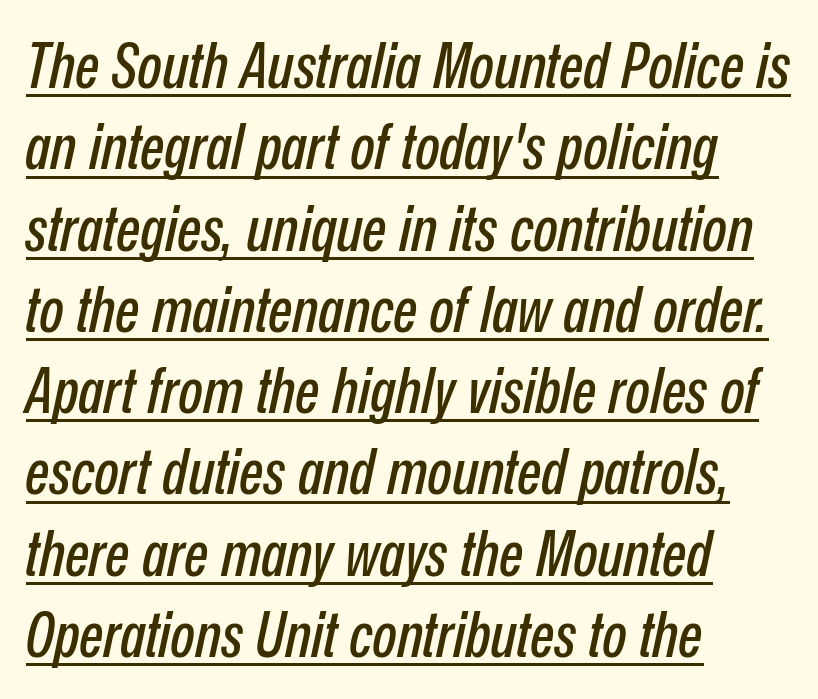
Glyph-to-glyph distance matches everyday printed text. Honestly, the row spacing looks completely unremarkable. Emphasis-style slanted type is in use. The text block is weighted toward the left margin, trailing off unevenly rightward.
